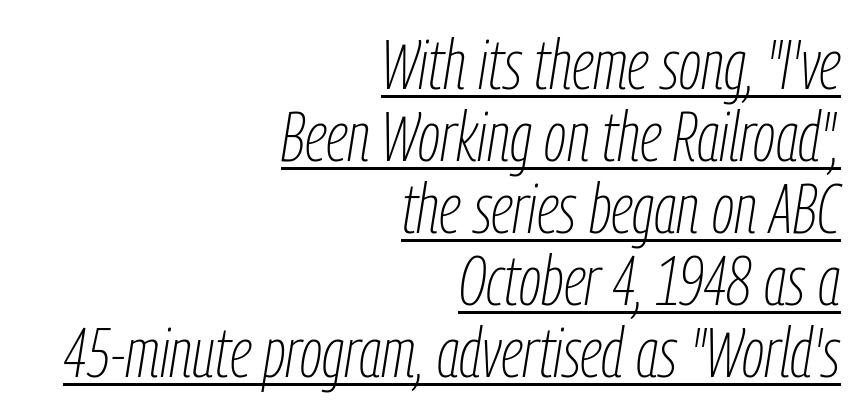
Q: Is the text bold? A: No.
Q: Is the text italic (slanted)? A: Yes, it leans right by about 9 degrees.
Q: Is the text underlined? A: Yes.
Q: How is the paragraph aligned? A: Right-aligned.
Q: Is the spacing between letters normal or unusually wide? A: Normal.
Q: Is the spacing between lines tight, normal or loose? A: Tight.
Q: Width (condensed, normal, or wide)? A: Condensed.
Q: Stroke contrast? A: Low.
Q: x-height? A: Medium.
Q: Monospaced? A: No.
